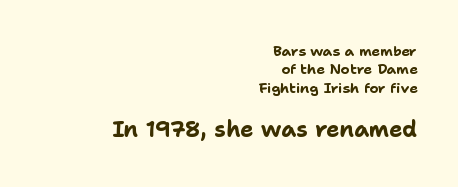
The block of text has a typical density, with ordinary space between rows. In terms of posture, this sample is upright. Letters rest on an invisible, unmarked baseline. Line ends are locked; line starts wander.
